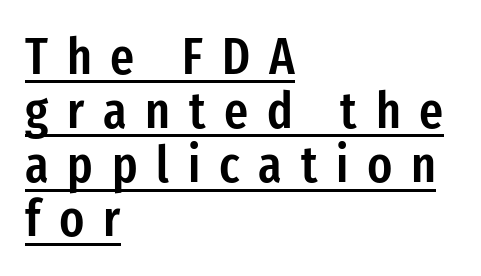
The image shows 52 px semibold, condensed sans-serif type, upright; set left-aligned, tight line spacing (1.04x), unusually wide letter spacing (+0.36 em), underlined; low stroke contrast and a medium x-height.
